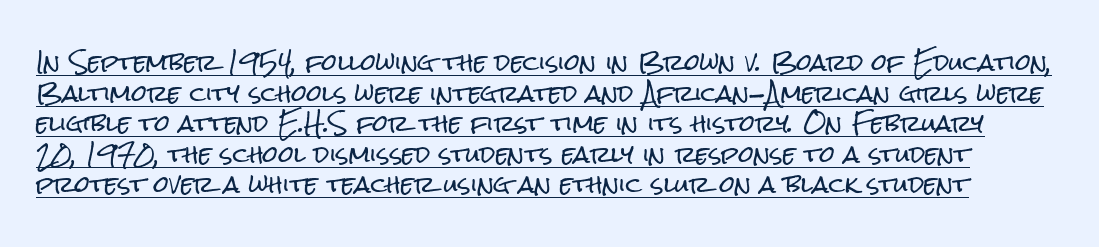
Q: Is the text italic (slanted)? A: No, it is upright.
Q: Is the text underlined? A: Yes.
Q: Is the spacing between letters normal or unusually wide? A: Normal.
Q: Is the spacing between lines tight, normal or loose? A: Normal.
